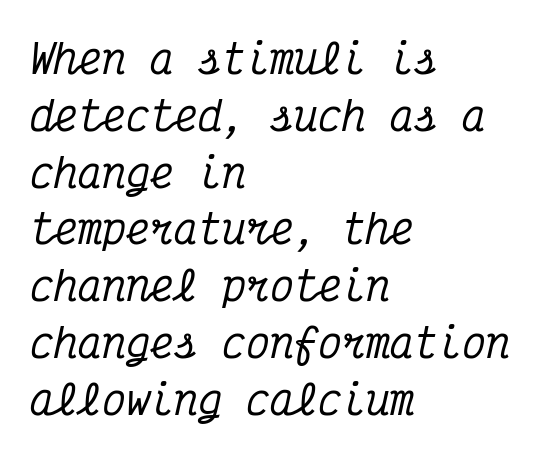
This is serif lettering, the kind often seen in printed books. The gaps between neighbouring characters are ordinary and unremarkable. Italic? Definitely — the glyphs are oblique. Visually the block forms a straight wall on the left and a jagged coastline on the right. You could count columns in this text — the font is strictly monospaced. A normal amount of white space separates one row of letters from the next.
